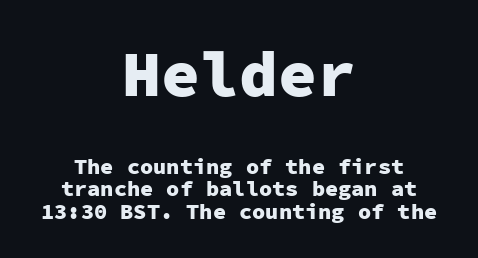
The image shows 65 px heavy sans-serif type, upright, monospaced; set centered, tight line spacing (1.04x), normal letter spacing, not underlined; the first (top) block is 2.95x larger; low stroke contrast and a medium x-height.
